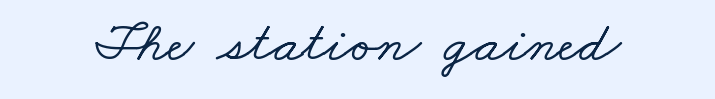
{"serif": "yes", "width": "wide", "stroke_contrast": "low", "x_height": "small", "monospaced": "no", "underline": "no", "letter_spacing": "normal", "letter_spacing_em": 0.0, "glyph_px": 58}
